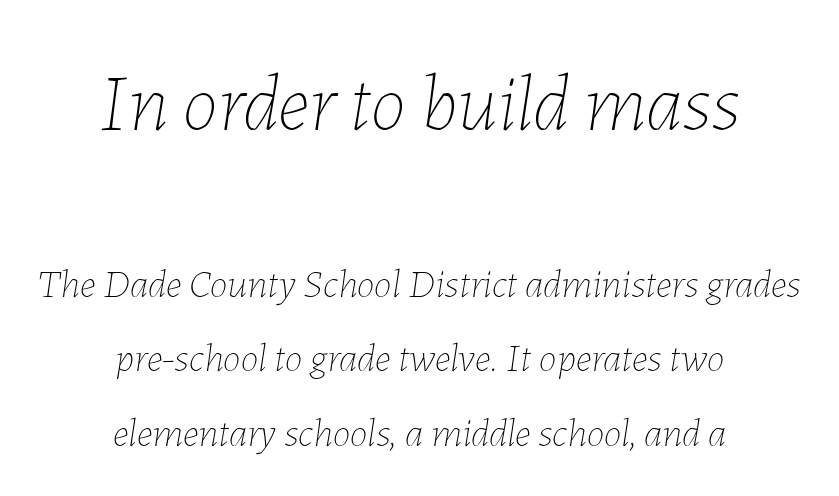
Q: Is the text bold? A: No.
Q: Is the text italic (slanted)? A: Yes, it leans right by about 7 degrees.
Q: Is the text underlined? A: No.
Q: How is the paragraph aligned? A: Centered.
Q: Is the spacing between letters normal or unusually wide? A: Normal.
Q: Which block of text is set in a larger size, the first (top) or the second (bottom)? A: The first (top) one.
Q: Width (condensed, normal, or wide)? A: Normal.
Q: Stroke contrast? A: Low.
Q: x-height? A: Medium.
Q: Monospaced? A: No.
